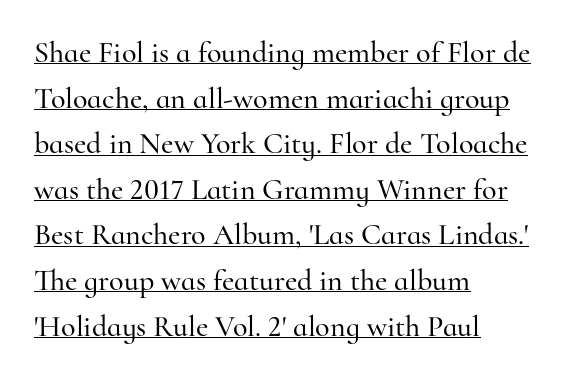
The image shows 30 px serif type, upright; set left-aligned, normal line spacing (1.52x), normal letter spacing, underlined; high stroke contrast and a small x-height.
